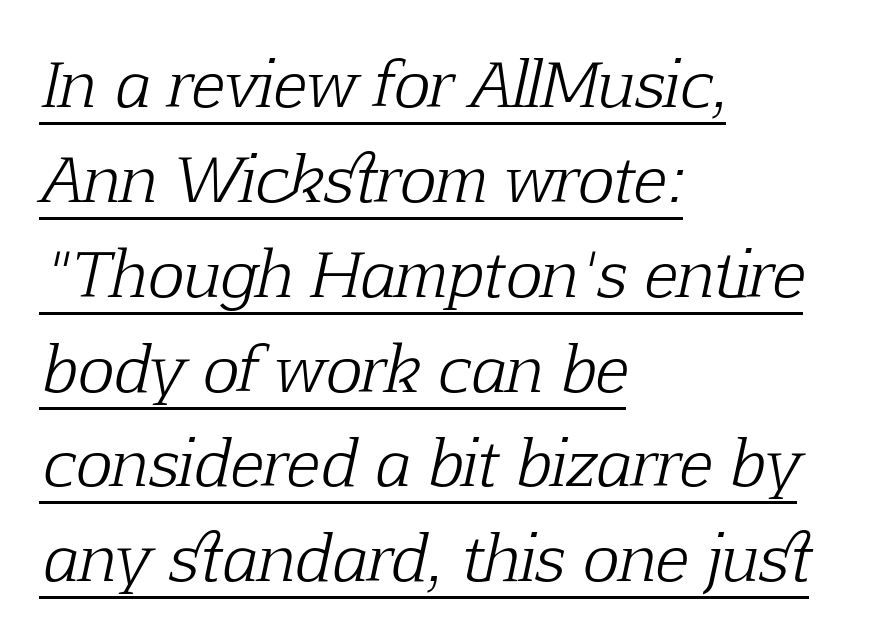
The block of text has a typical density, with ordinary space between rows. What decoration does the sample have? An underline. You could call the tracking neutral — neither tight nor loose. The passage shown is typeset with a serif family. Horizontally, the lines are justified to the leading edge only.
